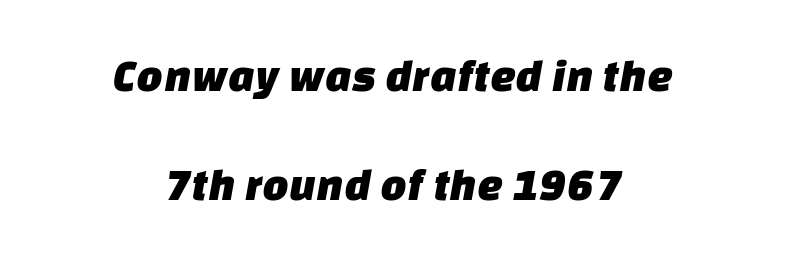
Q: Is the typeface a serif or a sans-serif typeface? A: Sans-serif.
Q: Is the text underlined? A: No.
Q: How is the paragraph aligned? A: Centered.
Q: Is the spacing between letters normal or unusually wide? A: Normal.
Q: Is the spacing between lines tight, normal or loose? A: Loose.
Q: Width (condensed, normal, or wide)? A: Normal.
Q: Stroke contrast? A: Low.
Q: x-height? A: Large.
Q: Monospaced? A: No.
